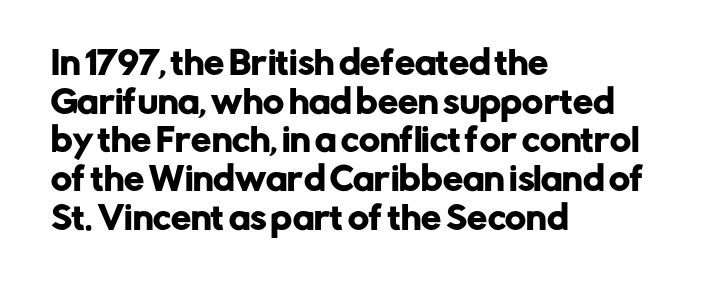
The image shows 32 px sans-serif type, upright; set left-aligned, line spacing 1.21x, normal letter spacing, not underlined; low stroke contrast and a medium x-height.
